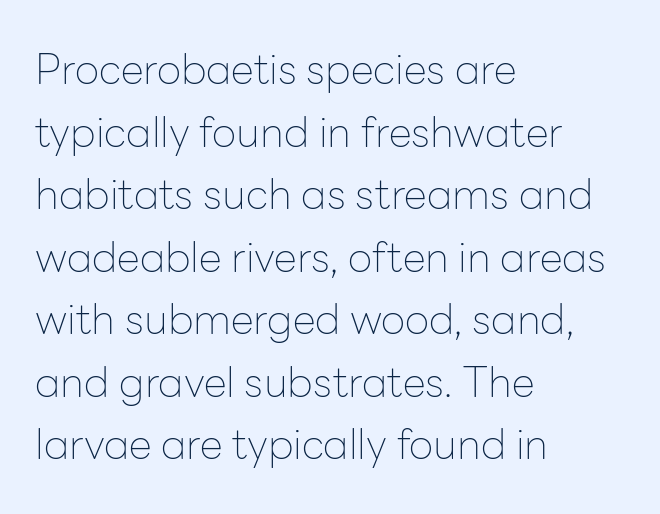
{"serif": "no", "italic": "no", "bold": "no", "weight": "thin", "width": "normal", "stroke_contrast": "low", "x_height": "medium", "monospaced": "no", "underline": "no", "align": "left", "line_spacing": "normal", "line_spacing_ratio": 1.49, "letter_spacing": "normal", "letter_spacing_em": 0.0, "glyph_px": 42}
